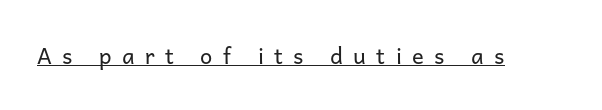
Q: Is the text bold? A: No.
Q: Is the text italic (slanted)? A: No, it is upright.
Q: Is the text underlined? A: Yes.
Q: Is the spacing between letters normal or unusually wide? A: Unusually wide.
